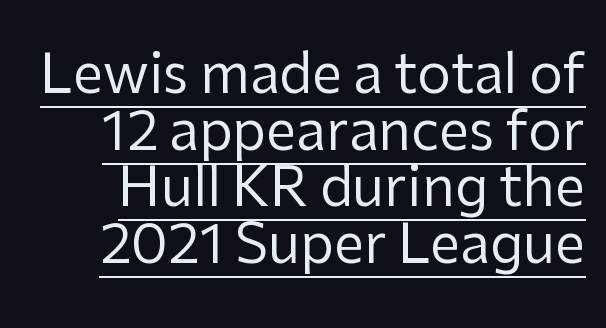
The image shows 54 px regular-weight sans-serif type, upright; set tight line spacing (1.05x), normal letter spacing, underlined; low stroke contrast and a medium x-height.
